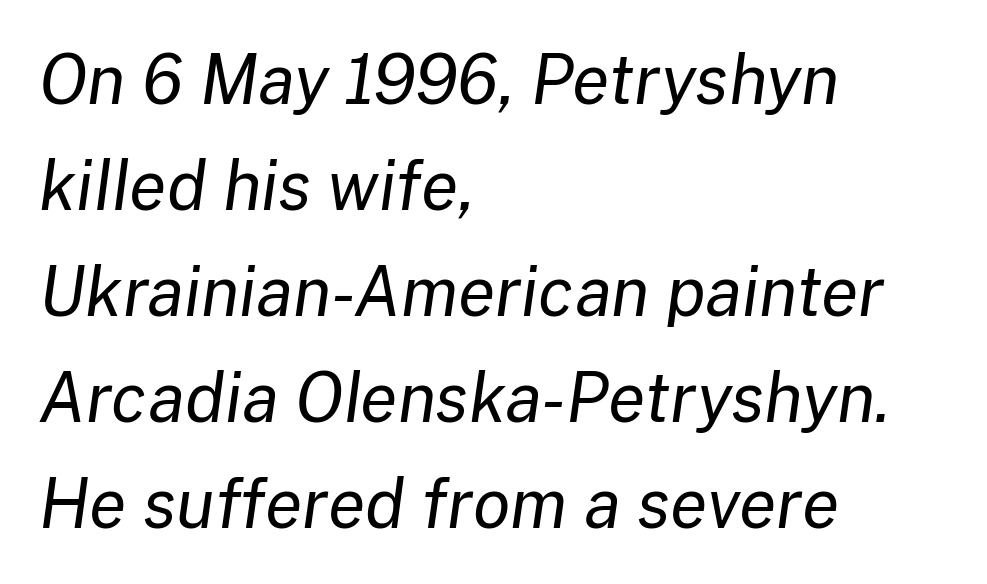
The image shows 68 px regular-weight type, italic (leaning right); set left-aligned, normal line spacing (1.56x), normal letter spacing, not underlined; low stroke contrast and a medium x-height.
